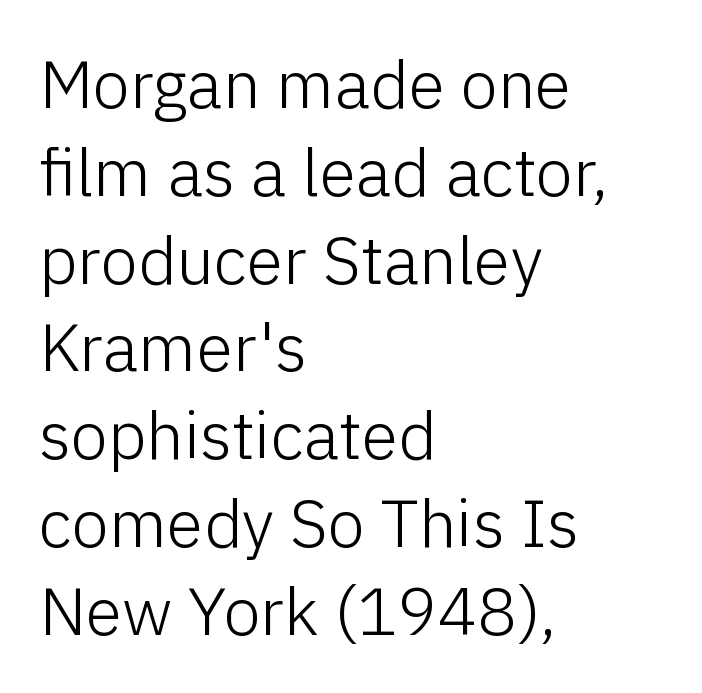
Q: Is the text bold? A: No.
Q: Is the text italic (slanted)? A: No, it is upright.
Q: Is the typeface a serif or a sans-serif typeface? A: Sans-serif.
Q: Is the text underlined? A: No.
Q: How is the paragraph aligned? A: Left-aligned.
Q: Is the spacing between letters normal or unusually wide? A: Normal.
Q: Is the spacing between lines tight, normal or loose? A: Normal.
Q: Width (condensed, normal, or wide)? A: Normal.
Q: Stroke contrast? A: Low.
Q: x-height? A: Medium.
Q: Monospaced? A: No.
